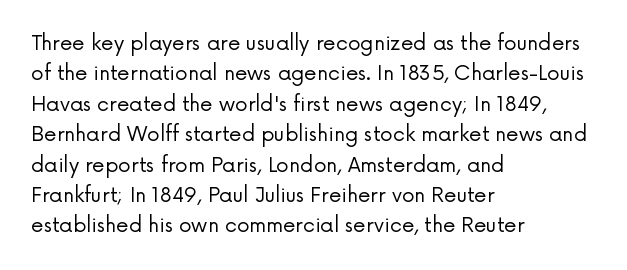
{"italic": "no", "bold": "no", "underline": "no", "align": "left", "line_spacing": "normal", "line_spacing_ratio": 1.52, "letter_spacing": "normal", "letter_spacing_em": 0.0, "glyph_px": 20}
